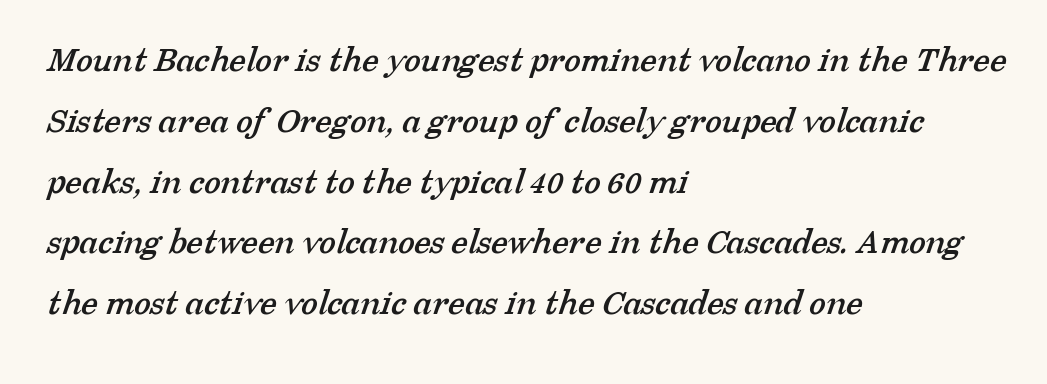
Q: Is the typeface a serif or a sans-serif typeface? A: Serif.
Q: Is the text underlined? A: No.
Q: How is the paragraph aligned? A: Left-aligned.
Q: Is the spacing between letters normal or unusually wide? A: Normal.
Q: Is the spacing between lines tight, normal or loose? A: Normal.
Q: Width (condensed, normal, or wide)? A: Normal.
Q: Stroke contrast? A: Low.
Q: x-height? A: Medium.
Q: Monospaced? A: No.
